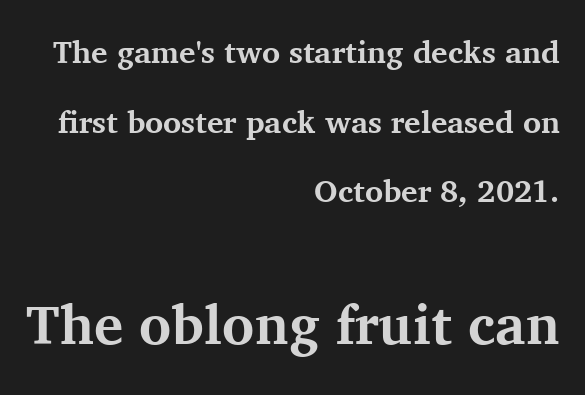
{"serif": "yes", "italic": "no", "bold": "yes", "weight": "bold", "width": "normal", "stroke_contrast": "medium", "x_height": "medium", "monospaced": "no", "underline": "no", "align": "right", "line_spacing": "loose", "line_spacing_ratio": 2.25, "letter_spacing": "normal", "letter_spacing_em": 0.0, "larger_block": "second", "size_ratio": 1.77, "glyph_px": 55}
